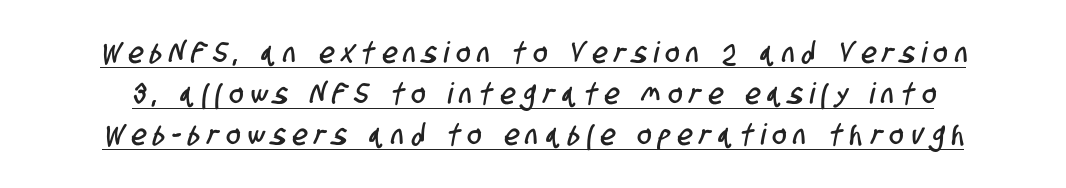
Q: Is the typeface a serif or a sans-serif typeface? A: Sans-serif.
Q: Is the text underlined? A: Yes.
Q: Is the spacing between letters normal or unusually wide? A: Unusually wide.
Q: Is the spacing between lines tight, normal or loose? A: Normal.
Q: Width (condensed, normal, or wide)? A: Condensed.
Q: Stroke contrast? A: Low.
Q: x-height? A: Large.
Q: Monospaced? A: No.
